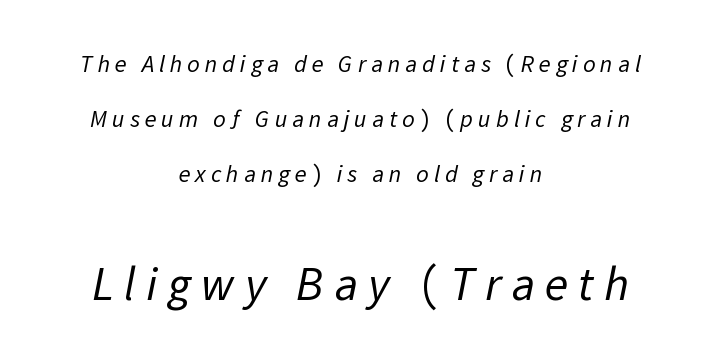
One-word summary of the alignment: center. Is the stroke heavy? The answer is a plain regular-or-lighter. This rendering features lettering with no underline. Font category for this specimen: sans-serif.
